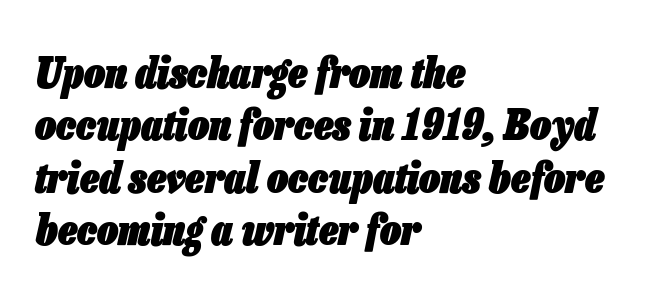
Q: Is the text bold? A: Yes.
Q: Is the text italic (slanted)? A: Yes, it leans right by about 13 degrees.
Q: Is the text underlined? A: No.
Q: How is the paragraph aligned? A: Left-aligned.
Q: Is the spacing between letters normal or unusually wide? A: Normal.
Q: Is the spacing between lines tight, normal or loose? A: Normal.
Q: Width (condensed, normal, or wide)? A: Condensed.
Q: Stroke contrast? A: Low.
Q: x-height? A: Medium.
Q: Monospaced? A: No.
